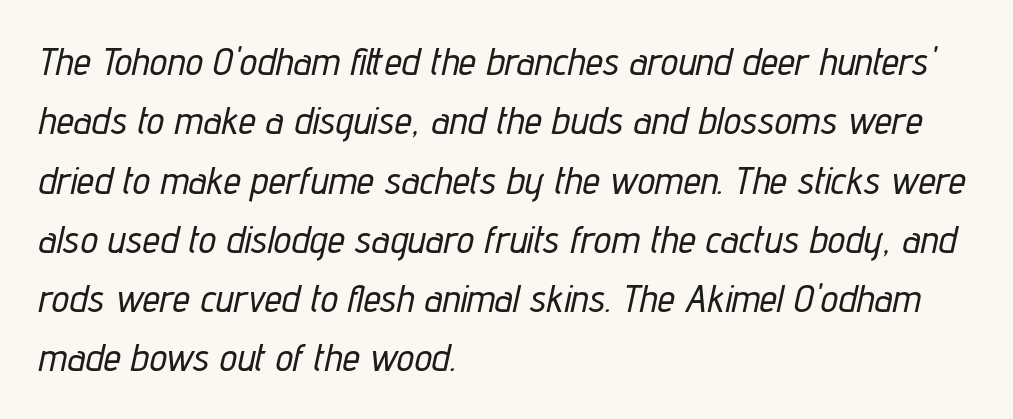
Students, note that the glyphs here touch the page at normal intervals. Normally led — the rows are evenly, conventionally spaced. The face used here is proportionally spaced, like ordinary book or web type. Compared with ordinary roman type, these characters are visibly tilted.
